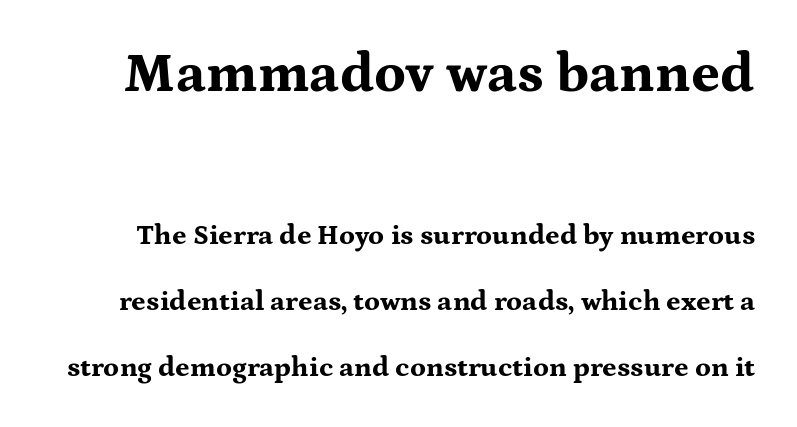
{"serif": "yes", "italic": "no", "bold": "yes", "weight": "bold", "width": "wide", "stroke_contrast": "medium", "x_height": "medium", "monospaced": "no", "underline": "no", "line_spacing": "loose", "line_spacing_ratio": 2.36, "letter_spacing": "normal", "letter_spacing_em": 0.0, "larger_block": "first", "size_ratio": 2.0, "glyph_px": 56}
